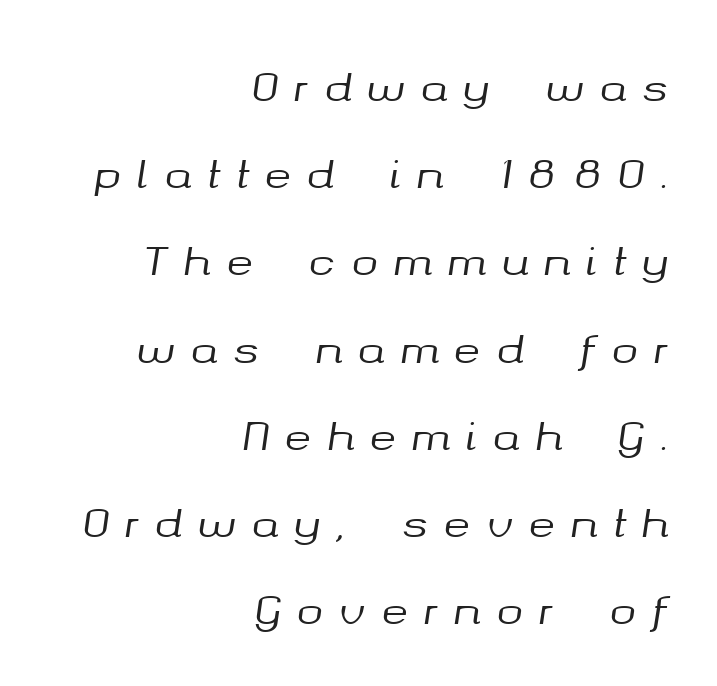
Does extra space separate the letters? Yes, quite a lot of it. The leading is generous, giving the passage an open texture. You could not count columns in this text — the font is proportionally spaced. Observe the lean: these are italic letterforms. This sample is right-justified, so line beginnings fall wherever the words allow. Anything drawn beneath the words? Only blank space.
